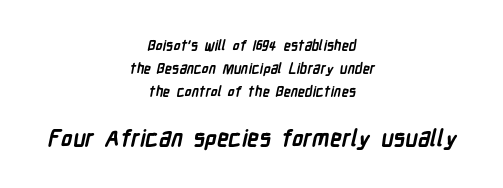
Q: Is the text bold? A: Yes.
Q: Is the text underlined? A: No.
Q: How is the paragraph aligned? A: Centered.
Q: Is the spacing between letters normal or unusually wide? A: Normal.
Q: Is the spacing between lines tight, normal or loose? A: Normal.
Q: Which block of text is set in a larger size, the first (top) or the second (bottom)? A: The second (bottom) one.
